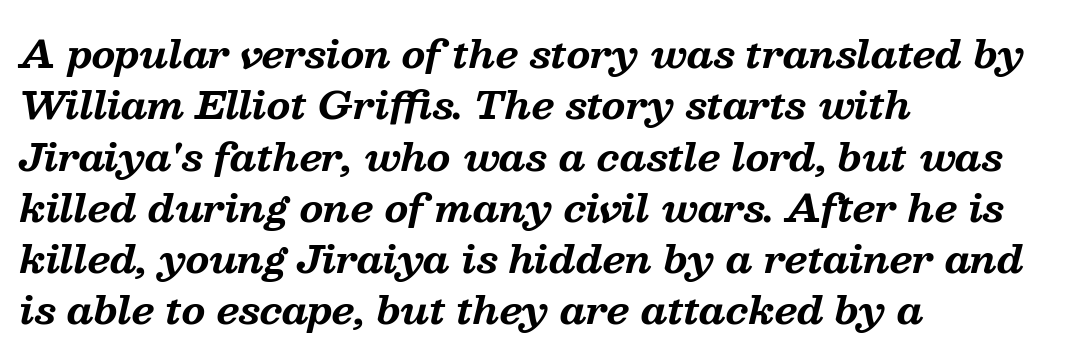
{"serif": "yes", "italic": "yes", "lean": "right", "slant_degrees": 13, "bold": "yes", "weight": "bold", "width": "normal", "stroke_contrast": "medium", "x_height": "medium", "monospaced": "no", "underline": "no", "align": "left", "line_spacing": "normal", "line_spacing_ratio": 1.35, "letter_spacing": "normal", "letter_spacing_em": 0.0, "glyph_px": 38}
